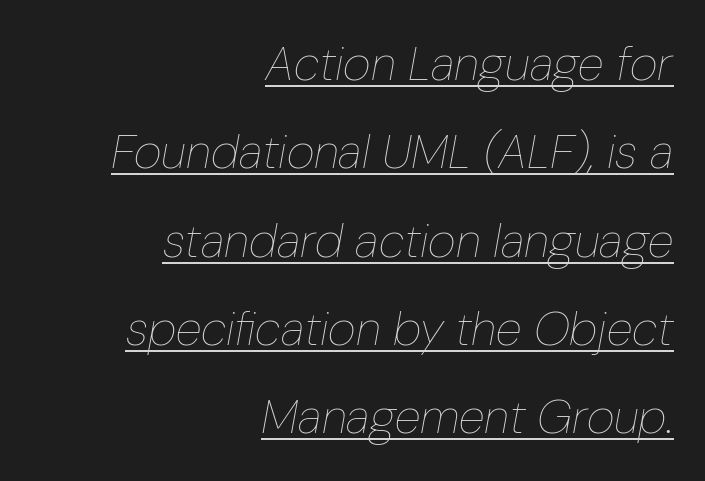
{"italic": "yes", "lean": "right", "slant_degrees": 10, "bold": "no", "weight": "thin", "width": "condensed", "stroke_contrast": "low", "x_height": "medium", "monospaced": "no", "underline": "yes", "align": "right", "line_spacing_ratio": 1.84, "letter_spacing": "normal", "letter_spacing_em": 0.0, "glyph_px": 48}
